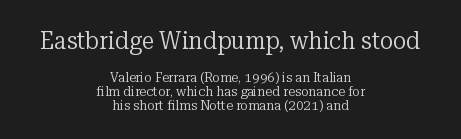
The image shows 25 px text type, upright; set centered, tight line spacing (0.98x), normal letter spacing, not underlined; the first (top) block is 1.79x larger.
